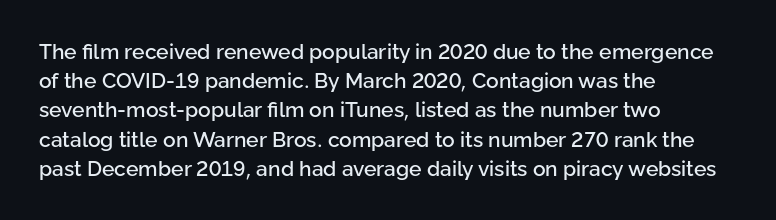
The image shows 21 px text type, upright; set left-aligned, normal line spacing (1.39x), normal letter spacing, not underlined.
